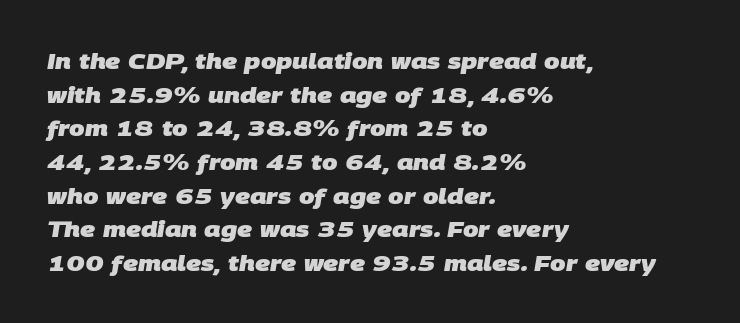
Is the type bold? Yes — the strokes are clearly thick and heavy. Horizontal alignment here is leftward, the default for most running prose. Caption: standard tracking, unaltered. Does the leading feel generous? No, just average. The glyphs are unaccompanied by any horizontal stroke below them.
